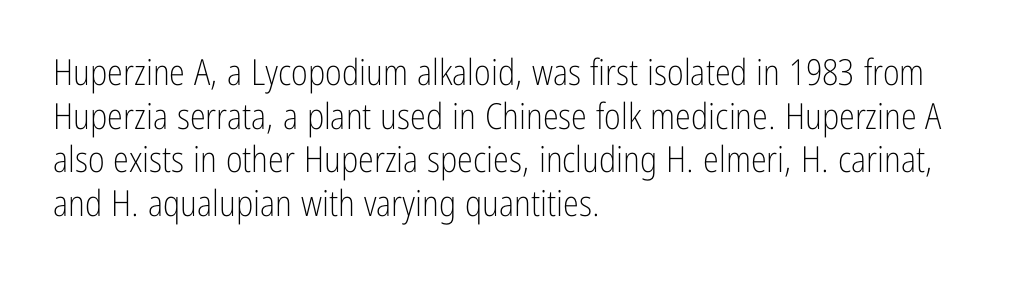
The image shows 36 px light, condensed sans-serif type, upright; set left-aligned, line spacing 1.21x, normal letter spacing, not underlined; low stroke contrast and a medium x-height.
